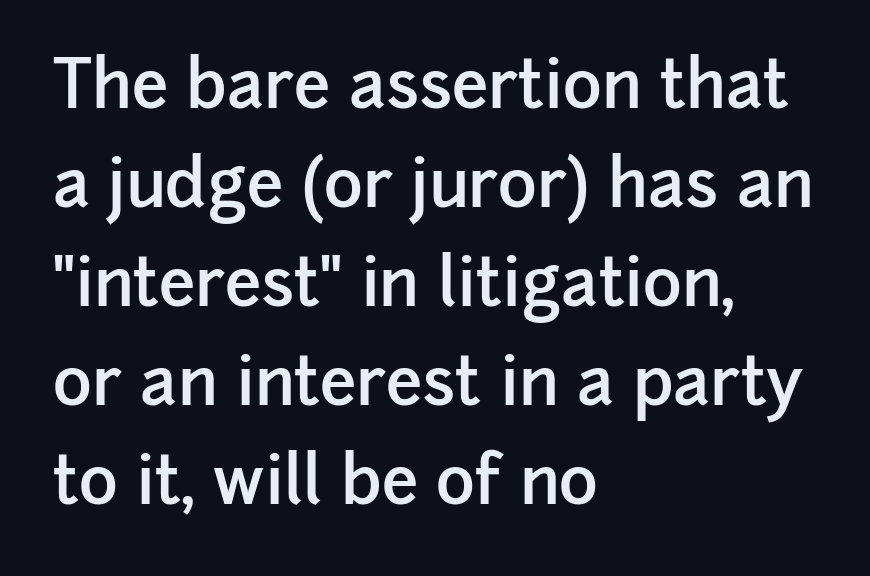
{"serif": "no", "italic": "no", "bold": "semi", "weight": "semibold", "width": "normal", "stroke_contrast": "low", "x_height": "medium", "monospaced": "no", "underline": "no", "align": "left", "line_spacing": "normal", "line_spacing_ratio": 1.5, "letter_spacing": "normal", "letter_spacing_em": 0.0, "glyph_px": 66}
